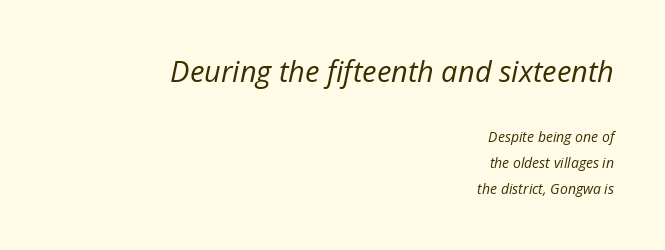
The image shows 29 px regular-weight type, italic (leaning right); set right-aligned, line spacing 1.83x, normal letter spacing, not underlined; the first (top) block is 2.07x larger; low stroke contrast and a medium x-height.
